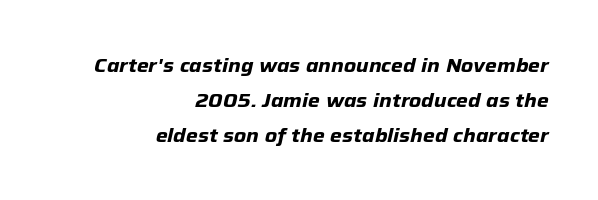
Q: Is the text bold? A: Yes.
Q: Is the text italic (slanted)? A: Yes, it leans right by about 12 degrees.
Q: Is the text underlined? A: No.
Q: How is the paragraph aligned? A: Right-aligned.
Q: Is the spacing between letters normal or unusually wide? A: Normal.
